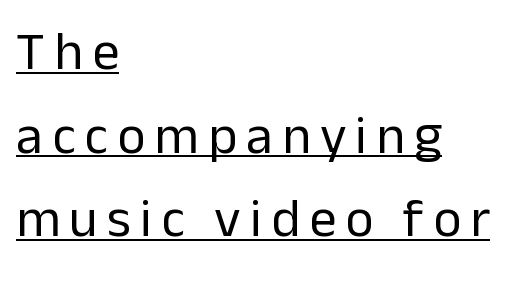
{"serif": "no", "italic": "no", "bold": "no", "weight": "regular", "width": "normal", "stroke_contrast": "low", "x_height": "medium", "monospaced": "no", "underline": "yes", "align": "left", "line_spacing": "normal", "line_spacing_ratio": 1.55, "glyph_px": 54}
